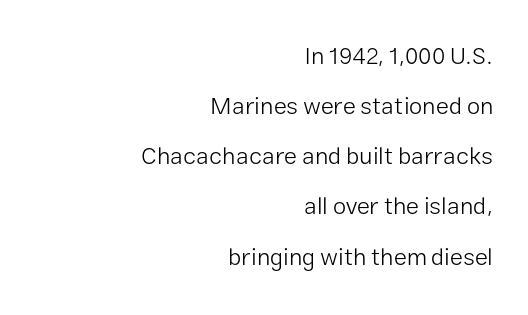
The image shows 24 px text type, upright; set right-aligned, loose line spacing (2.09x), normal letter spacing, not underlined.
